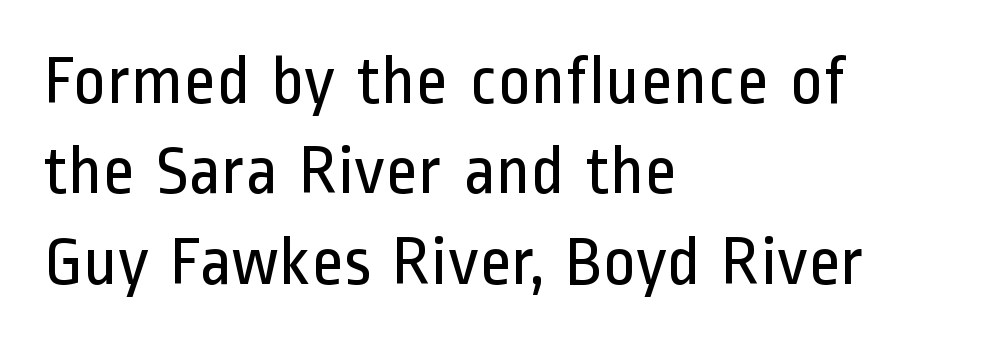
{"serif": "no", "italic": "no", "bold": "no", "weight": "regular", "width": "condensed", "stroke_contrast": "low", "x_height": "medium", "monospaced": "no", "underline": "no", "align": "left", "line_spacing": "normal", "line_spacing_ratio": 1.29, "letter_spacing": "normal", "letter_spacing_em": 0.0, "glyph_px": 70}
